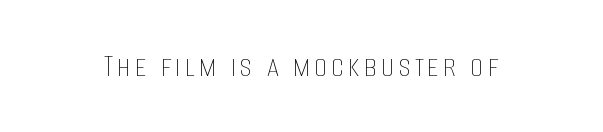
Q: Is the text bold? A: No.
Q: Is the text italic (slanted)? A: No, it is upright.
Q: Is the text underlined? A: No.
Q: Width (condensed, normal, or wide)? A: Condensed.
Q: Stroke contrast? A: Low.
Q: x-height? A: Large.
Q: Monospaced? A: No.
